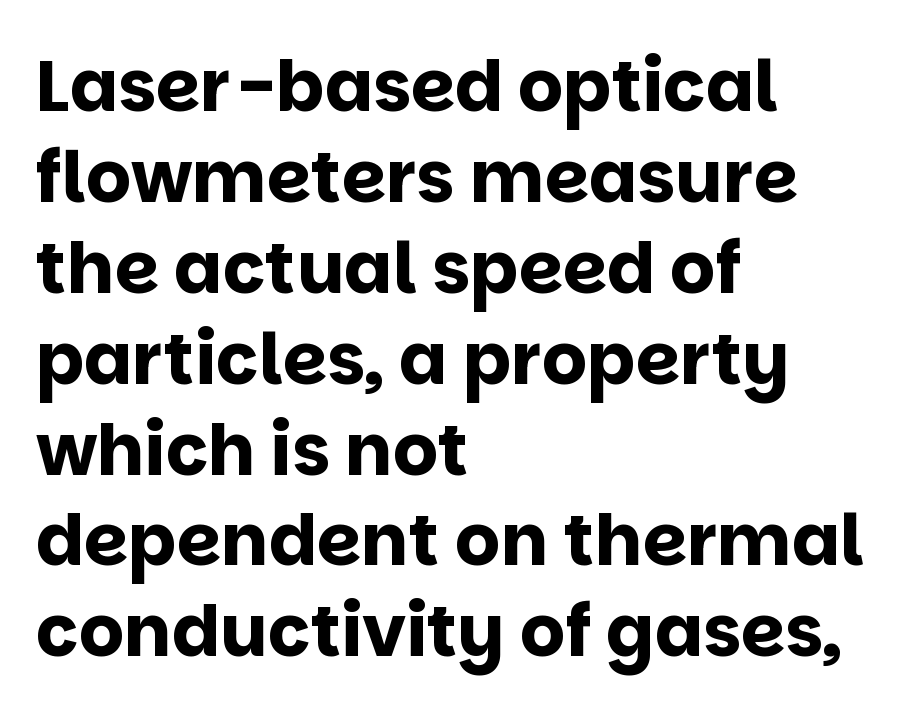
{"serif": "no", "italic": "no", "bold": "yes", "weight": "bold", "width": "normal", "stroke_contrast": "low", "x_height": "large", "monospaced": "no", "underline": "no", "align": "left", "line_spacing": "normal", "line_spacing_ratio": 1.28, "letter_spacing": "normal", "letter_spacing_em": 0.0, "glyph_px": 71}
